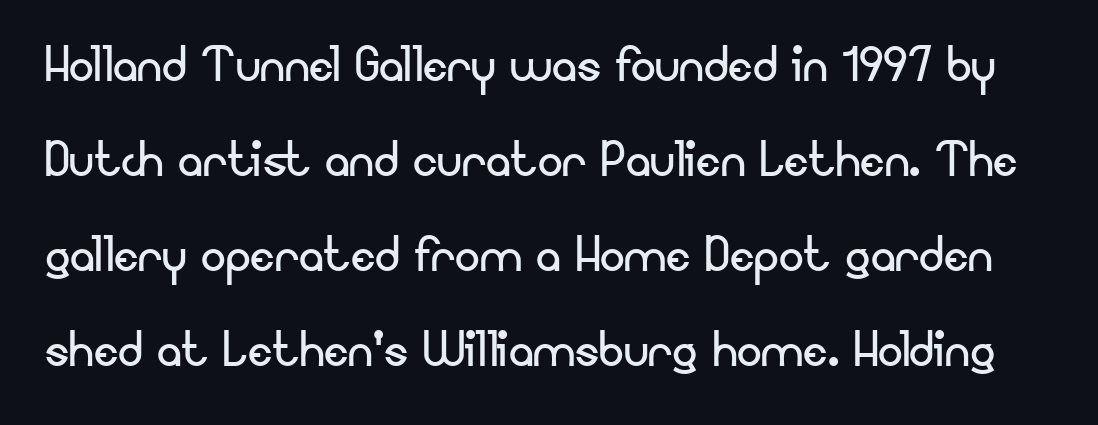
Q: Is the text bold? A: No.
Q: Is the text italic (slanted)? A: No, it is upright.
Q: Is the typeface a serif or a sans-serif typeface? A: Sans-serif.
Q: Is the text underlined? A: No.
Q: Is the spacing between letters normal or unusually wide? A: Normal.
Q: Is the spacing between lines tight, normal or loose? A: Normal.
Q: Width (condensed, normal, or wide)? A: Normal.
Q: Stroke contrast? A: Low.
Q: x-height? A: Small.
Q: Monospaced? A: No.
